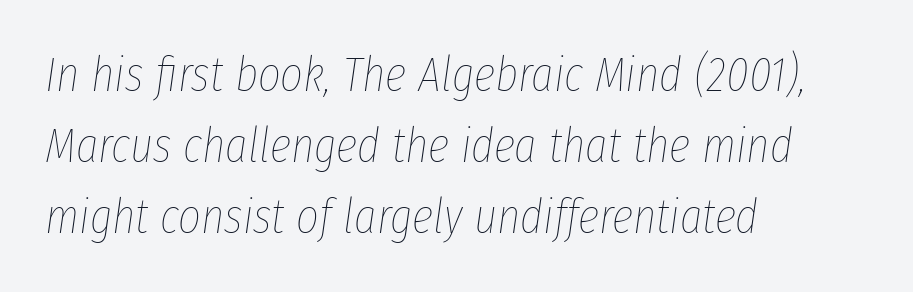
The image shows 49 px thin, condensed type, italic (leaning right); set left-aligned, normal line spacing (1.45x), normal letter spacing, not underlined; low stroke contrast and a medium x-height.
